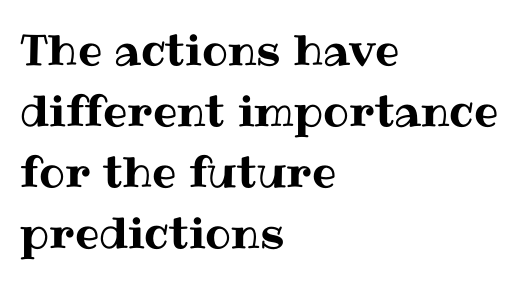
{"italic": "no", "width": "normal", "stroke_contrast": "medium", "x_height": "medium", "monospaced": "no", "underline": "no", "align": "left", "line_spacing": "normal", "line_spacing_ratio": 1.42, "letter_spacing": "normal", "letter_spacing_em": 0.0, "glyph_px": 43}
